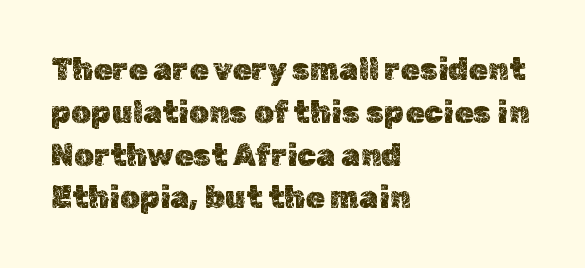
{"italic": "no", "width": "normal", "x_height": "medium", "monospaced": "no", "underline": "no", "align": "left", "line_spacing": "normal", "line_spacing_ratio": 1.38, "letter_spacing": "normal", "letter_spacing_em": 0.0, "glyph_px": 31}
